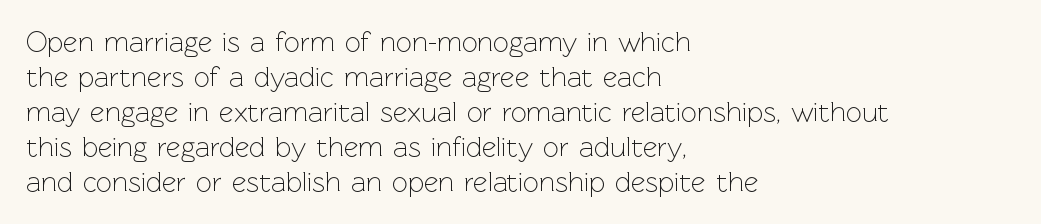
The image shows 28 px light sans-serif type, upright; set left-aligned, normal line spacing (1.25x), normal letter spacing, not underlined; low stroke contrast and a medium x-height.
